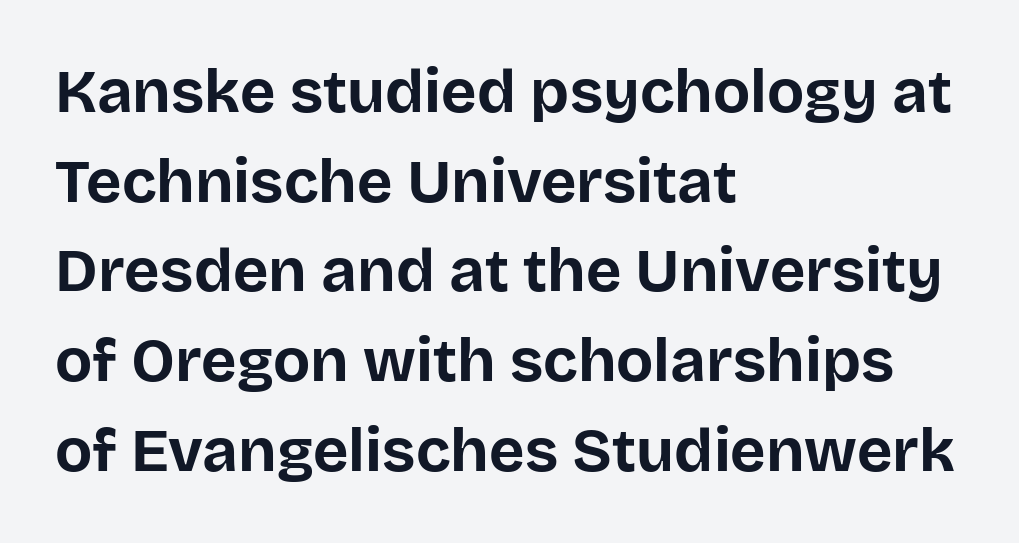
The image shows 61 px bold sans-serif type, upright; set left-aligned, normal line spacing (1.47x), normal letter spacing, not underlined; low stroke contrast and a large x-height.
